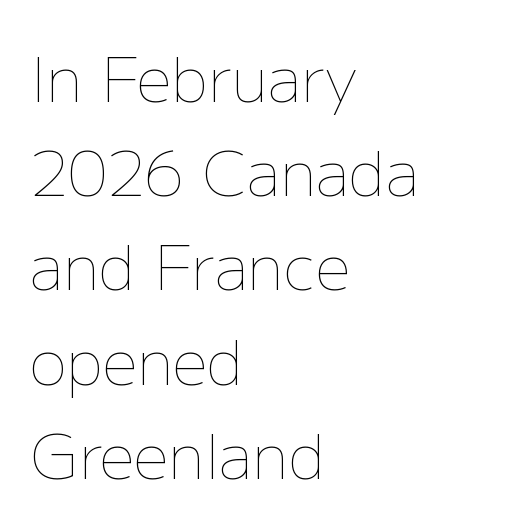
{"italic": "no", "bold": "no", "weight": "thin", "width": "normal", "stroke_contrast": "low", "x_height": "medium", "monospaced": "no", "underline": "no", "align": "left", "line_spacing": "normal", "line_spacing_ratio": 1.52, "letter_spacing": "normal", "letter_spacing_em": 0.0, "glyph_px": 62}
